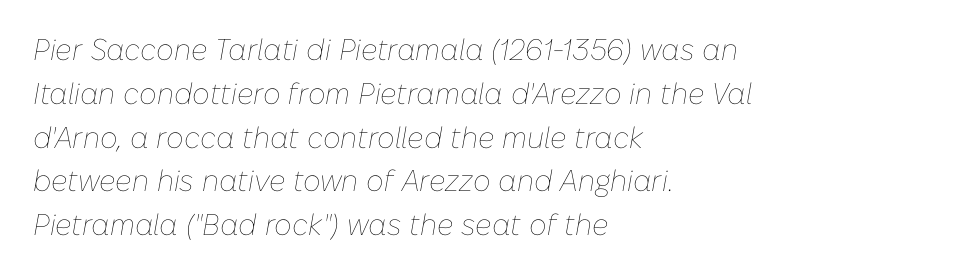
Q: Is the text bold? A: No.
Q: Is the text italic (slanted)? A: Yes, it leans right by about 10 degrees.
Q: Is the text underlined? A: No.
Q: How is the paragraph aligned? A: Left-aligned.
Q: Is the spacing between letters normal or unusually wide? A: Normal.
Q: Is the spacing between lines tight, normal or loose? A: Normal.
Q: Width (condensed, normal, or wide)? A: Normal.
Q: Stroke contrast? A: Low.
Q: x-height? A: Medium.
Q: Monospaced? A: No.
